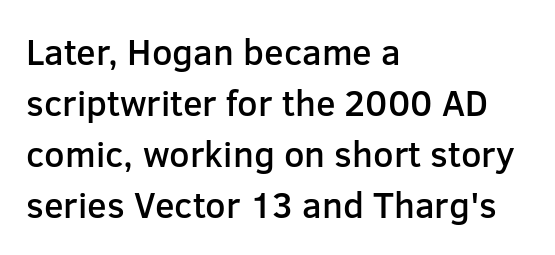
The image shows 36 px semibold sans-serif type, upright; set left-aligned, normal line spacing (1.42x), normal letter spacing, not underlined; low stroke contrast and a medium x-height.
